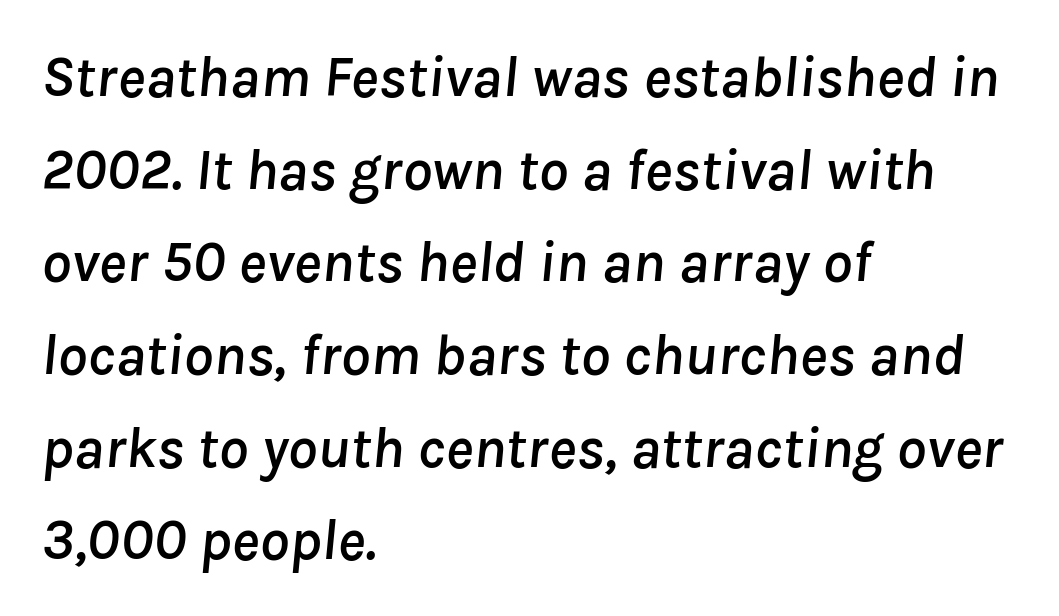
Q: Is the text italic (slanted)? A: Yes, it leans right by about 8 degrees.
Q: Is the text underlined? A: No.
Q: How is the paragraph aligned? A: Left-aligned.
Q: Is the spacing between letters normal or unusually wide? A: Normal.
Q: Is the spacing between lines tight, normal or loose? A: Normal.
Q: Width (condensed, normal, or wide)? A: Normal.
Q: Stroke contrast? A: Low.
Q: x-height? A: Medium.
Q: Monospaced? A: No.
